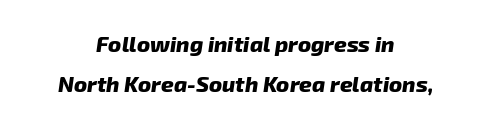
The text carries the slant typical of an italic or oblique font. Line starts and ends both wander, symmetrically. Here the glyphs are tracked normally, forming tight word shapes. Just letters on the line, the space beneath them empty. Heft: maximum for text — a bold.
